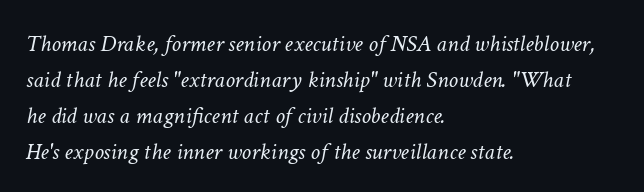
The image shows 24 px text type, italic (leaning right); set left-aligned, normal line spacing (1.5x), normal letter spacing, not underlined.
